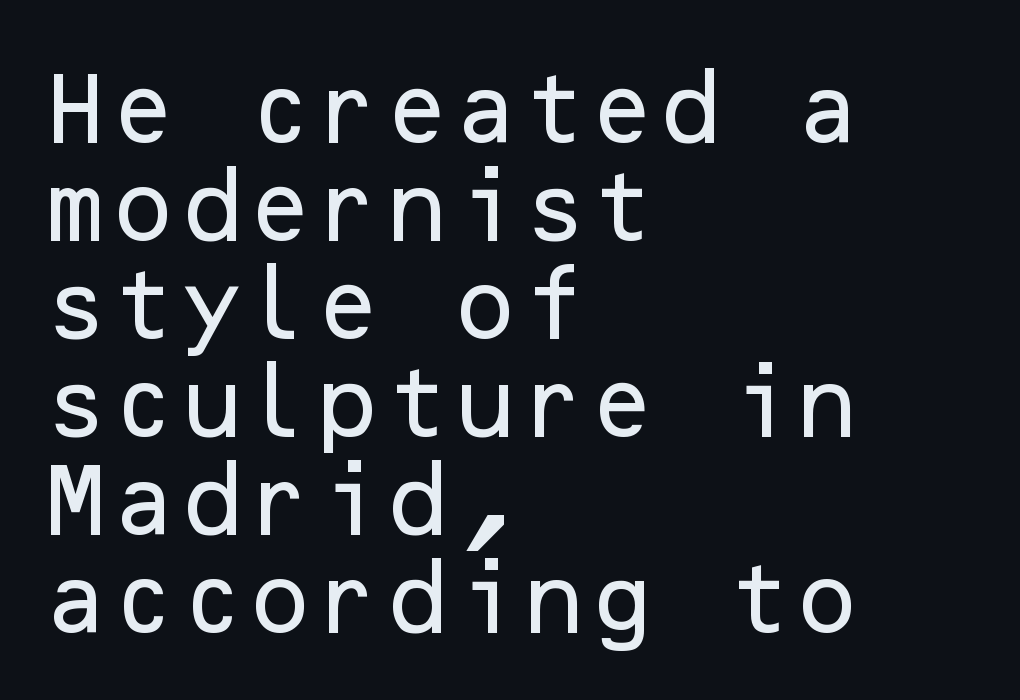
The image shows 79 px sans-serif type, upright; set left-aligned, line spacing 1.24x, normal letter spacing, not underlined; low stroke contrast and a medium x-height.
